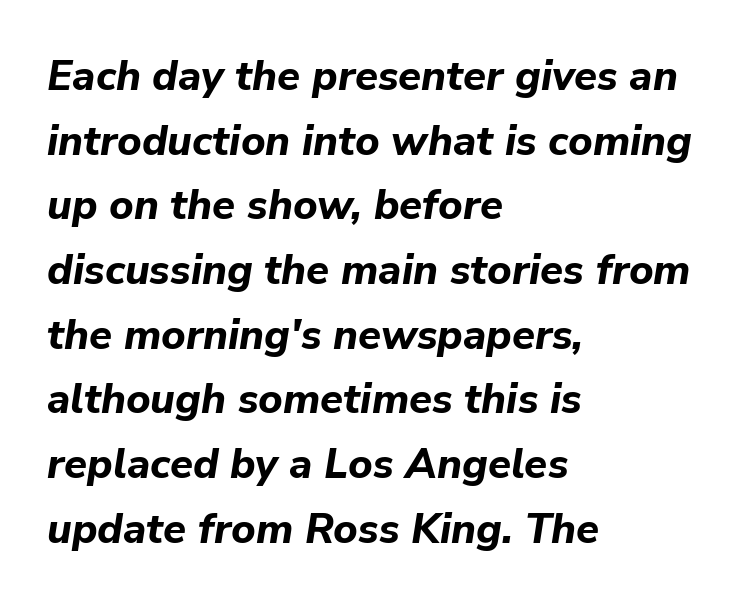
{"italic": "yes", "lean": "right", "slant_degrees": 9, "bold": "yes", "weight": "bold", "width": "normal", "stroke_contrast": "low", "x_height": "medium", "monospaced": "no", "underline": "no", "align": "left", "line_spacing": "normal", "line_spacing_ratio": 1.54, "letter_spacing": "normal", "letter_spacing_em": 0.0, "glyph_px": 42}
